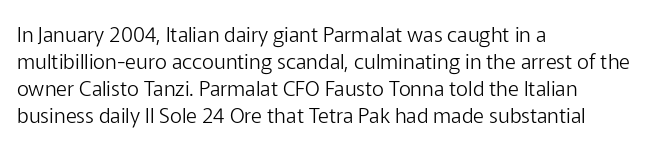
{"italic": "no", "bold": "no", "underline": "no", "align": "left", "line_spacing": "normal", "line_spacing_ratio": 1.29, "letter_spacing": "normal", "letter_spacing_em": 0.0, "glyph_px": 21}
